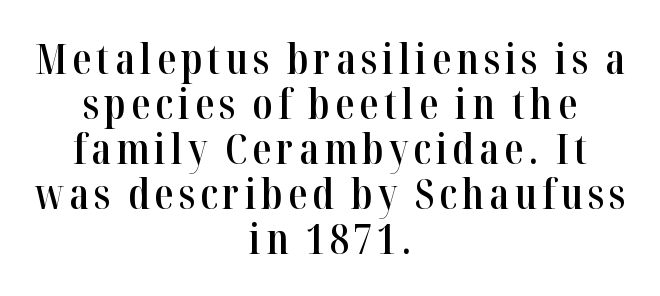
The image shows 42 px semibold, condensed serif type, upright; set centered, tight line spacing (1.07x), not underlined; high stroke contrast and a medium x-height.
